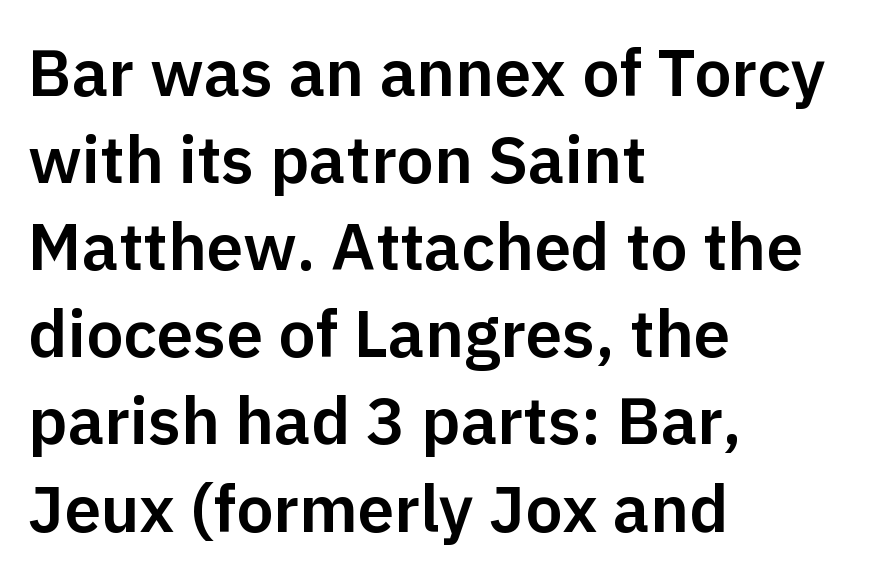
Inter-character spacing is left at the font's built-in metrics. The rendering uses a moderate line-height, typical for paragraphs. Descenders hang freely into open space. Think of a printed novel: that variable character pitch is what you see here. Teacher's note: observe the even left margin — that is flush-left alignment.
